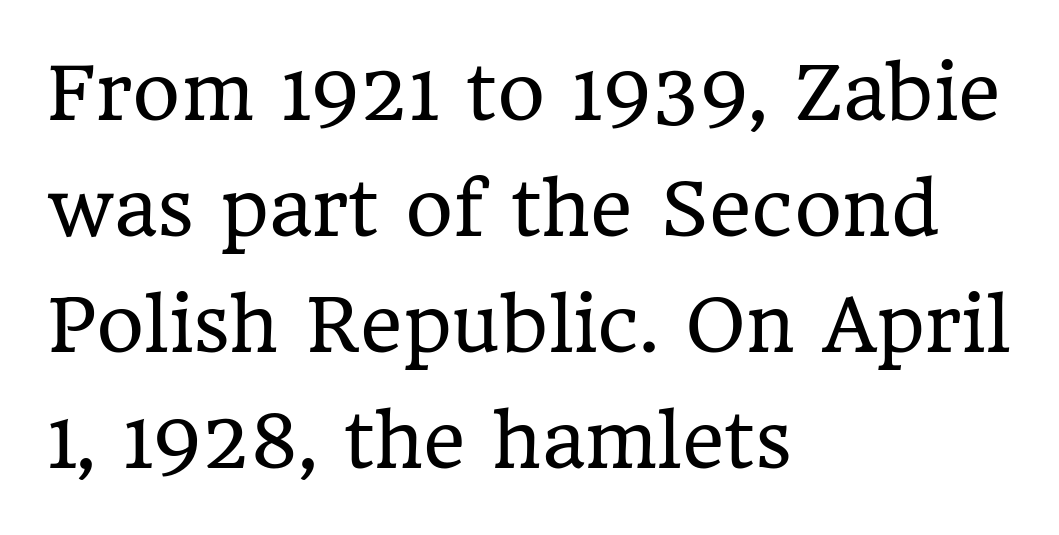
Short note: letters normally spaced. Stroke terminals: seriffed. Is the stroke heavy? The answer is a plain regular-or-lighter. Is this a fixed-width face? No — the glyphs have proportional, varying widths. These lines are set flush left with a ragged right edge.
